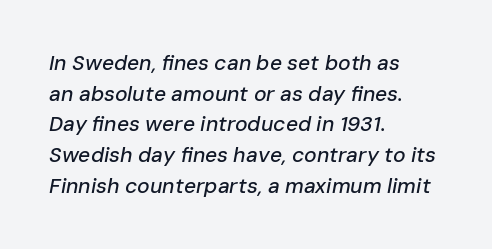
The image shows 21 px text type, italic (leaning right); set left-aligned, normal line spacing (1.46x), normal letter spacing, not underlined.
